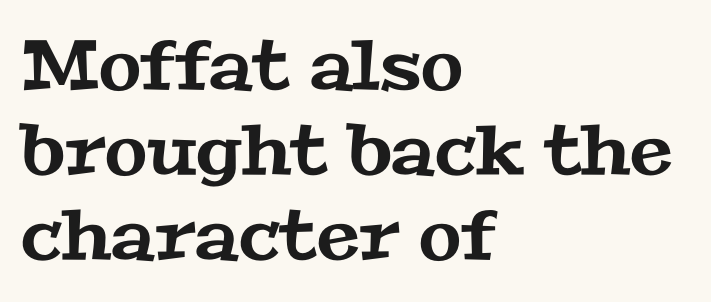
The image shows 69 px wide serif type; set left-aligned, line spacing 1.23x, normal letter spacing, not underlined; medium stroke contrast and a medium x-height.
